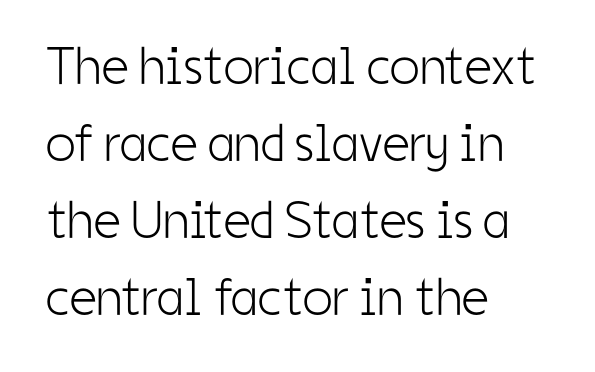
Q: Is the text bold? A: No.
Q: Is the text italic (slanted)? A: No, it is upright.
Q: Is the typeface a serif or a sans-serif typeface? A: Sans-serif.
Q: Is the text underlined? A: No.
Q: How is the paragraph aligned? A: Left-aligned.
Q: Is the spacing between letters normal or unusually wide? A: Normal.
Q: Is the spacing between lines tight, normal or loose? A: Normal.
Q: Width (condensed, normal, or wide)? A: Condensed.
Q: Stroke contrast? A: Low.
Q: x-height? A: Medium.
Q: Monospaced? A: No.
